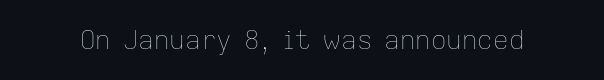
{"italic": "no", "bold": "no", "underline": "no", "letter_spacing": "normal", "letter_spacing_em": 0.0, "glyph_px": 26}
